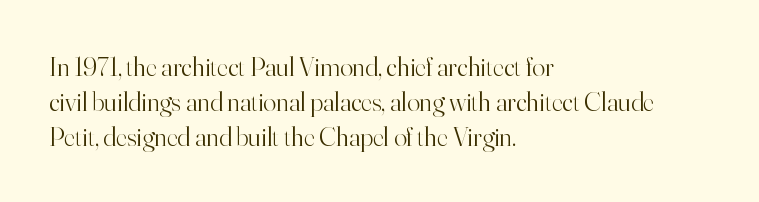
This sample keeps an unexceptional amount of space between lines. Characters remain perfectly vertical along every line. The gap between lines stays unmarked. Is this a heavy cut? Hardly; it is regular or lighter.
